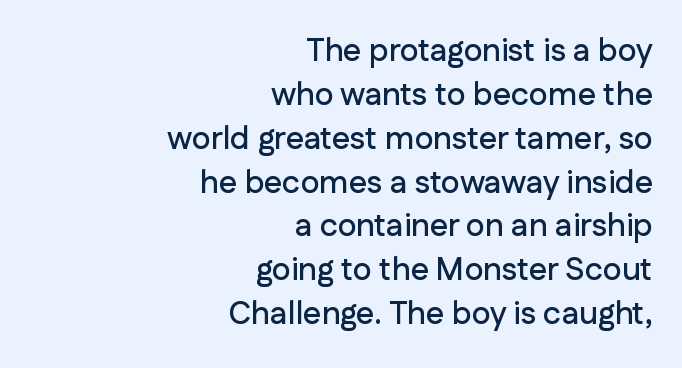
The image shows 32 px sans-serif type, upright; set right-aligned, normal line spacing (1.37x), normal letter spacing, not underlined; low stroke contrast and a medium x-height.
